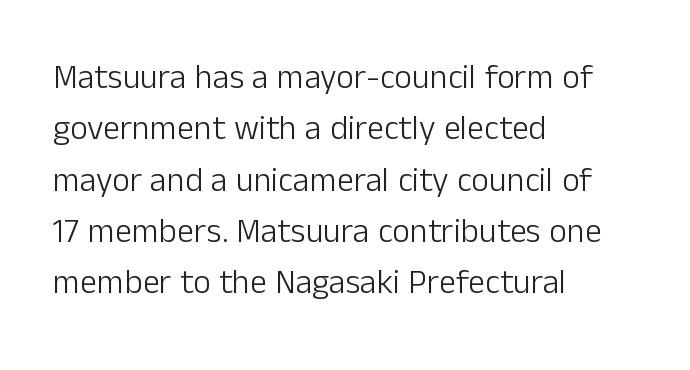
Q: Is the text bold? A: No.
Q: Is the text italic (slanted)? A: No, it is upright.
Q: Is the typeface a serif or a sans-serif typeface? A: Sans-serif.
Q: Is the text underlined? A: No.
Q: How is the paragraph aligned? A: Left-aligned.
Q: Is the spacing between letters normal or unusually wide? A: Normal.
Q: Is the spacing between lines tight, normal or loose? A: Normal.
Q: Width (condensed, normal, or wide)? A: Normal.
Q: Stroke contrast? A: Low.
Q: x-height? A: Medium.
Q: Monospaced? A: No.
